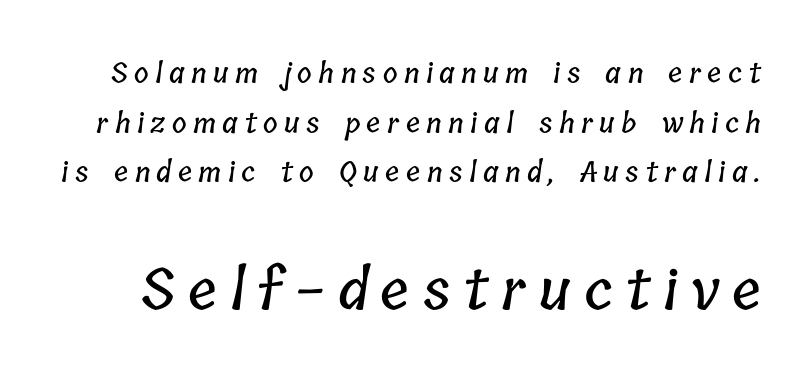
Q: Is the text underlined? A: No.
Q: Is the spacing between letters normal or unusually wide? A: Unusually wide.
Q: Which block of text is set in a larger size, the first (top) or the second (bottom)? A: The second (bottom) one.
Q: Width (condensed, normal, or wide)? A: Condensed.
Q: Stroke contrast? A: Low.
Q: x-height? A: Medium.
Q: Monospaced? A: No.
